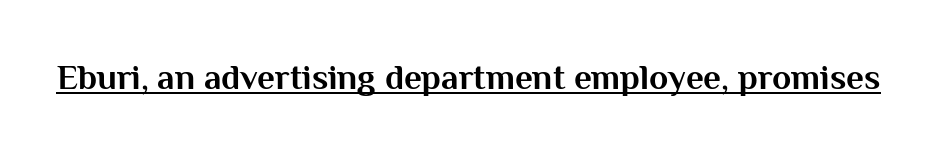
Q: Is the text bold? A: Yes.
Q: Is the text italic (slanted)? A: No, it is upright.
Q: Is the typeface a serif or a sans-serif typeface? A: Sans-serif.
Q: Is the text underlined? A: Yes.
Q: Is the spacing between letters normal or unusually wide? A: Normal.
Q: Width (condensed, normal, or wide)? A: Normal.
Q: Stroke contrast? A: Medium.
Q: x-height? A: Medium.
Q: Monospaced? A: No.
